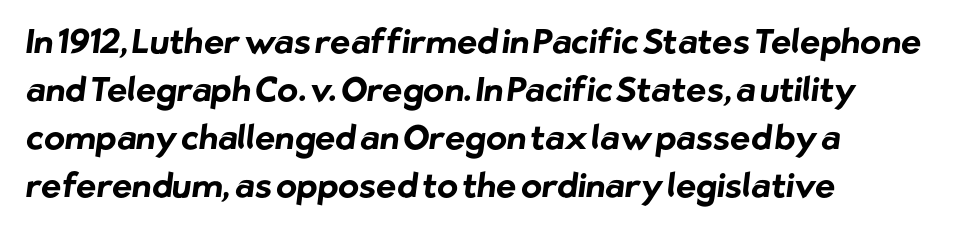
Q: Is the text bold? A: Yes.
Q: Is the typeface a serif or a sans-serif typeface? A: Sans-serif.
Q: Is the text underlined? A: No.
Q: How is the paragraph aligned? A: Left-aligned.
Q: Is the spacing between letters normal or unusually wide? A: Normal.
Q: Is the spacing between lines tight, normal or loose? A: Normal.
Q: Width (condensed, normal, or wide)? A: Normal.
Q: Stroke contrast? A: Low.
Q: x-height? A: Medium.
Q: Monospaced? A: No.
